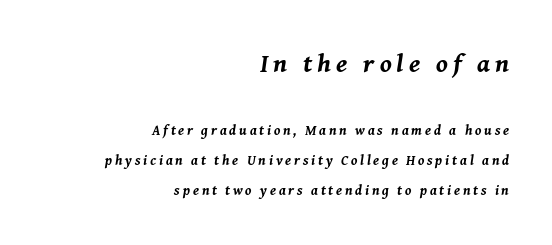
{"italic": "yes", "lean": "right", "slant_degrees": 8, "bold": "yes", "underline": "no", "align": "right", "line_spacing": "loose", "line_spacing_ratio": 2.14, "letter_spacing": "wide", "letter_spacing_em": 0.2, "larger_block": "first", "size_ratio": 1.86, "glyph_px": 26}
